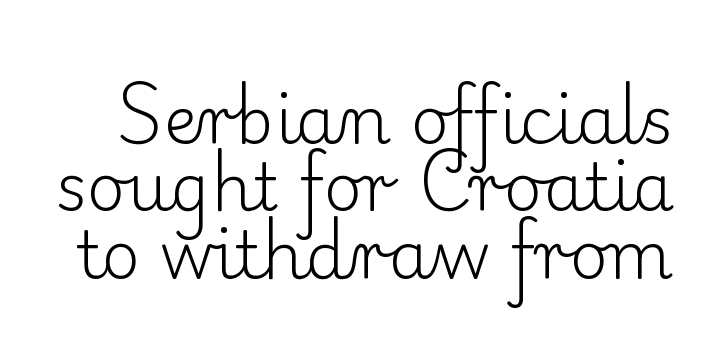
The image shows 66 px light type, upright; set tight line spacing (1.02x), normal letter spacing, not underlined; low stroke contrast and a small x-height.
